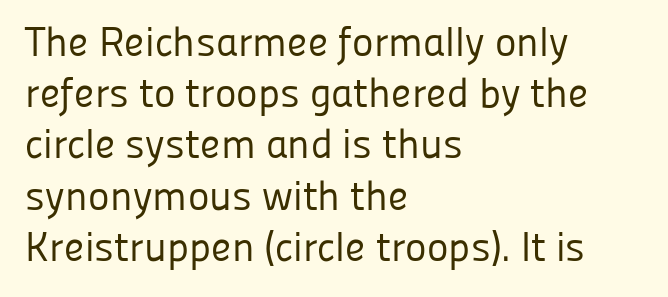
{"serif": "no", "italic": "no", "bold": "no", "weight": "regular", "width": "normal", "stroke_contrast": "low", "x_height": "medium", "monospaced": "no", "underline": "no", "align": "left", "line_spacing": "normal", "line_spacing_ratio": 1.25, "letter_spacing": "normal", "letter_spacing_em": 0.0, "glyph_px": 41}
